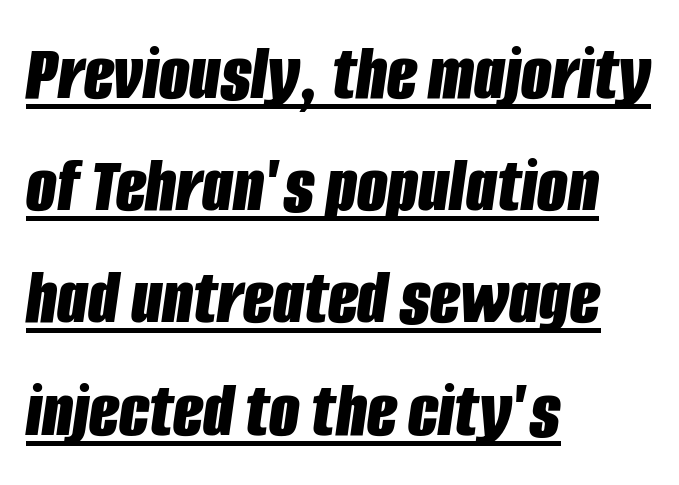
The image shows 79 px bold, condensed type, italic (leaning right); set left-aligned, normal line spacing (1.42x), normal letter spacing, underlined; low stroke contrast and a large x-height.
